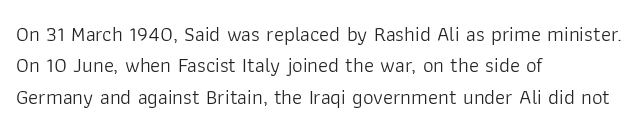
{"italic": "no", "bold": "no", "underline": "no", "align": "left", "line_spacing": "normal", "line_spacing_ratio": 1.5, "letter_spacing": "normal", "letter_spacing_em": 0.0, "glyph_px": 21}
